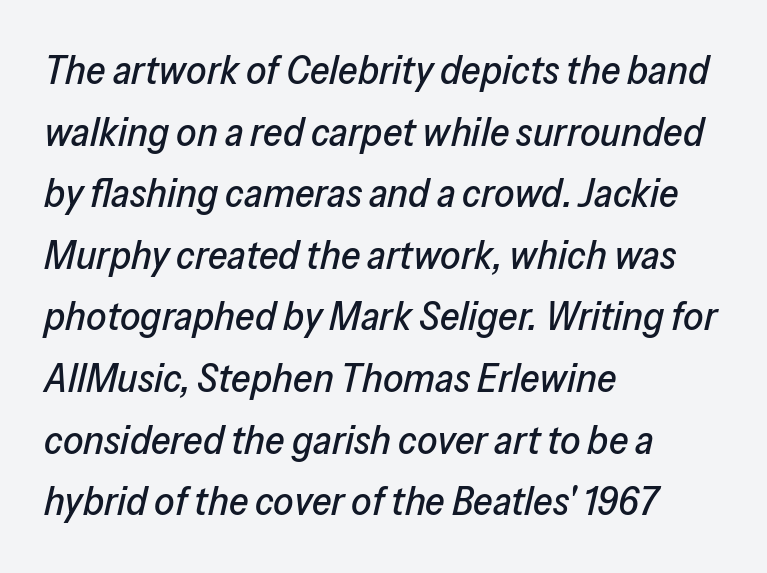
{"italic": "yes", "lean": "right", "slant_degrees": 13, "width": "normal", "stroke_contrast": "low", "x_height": "medium", "monospaced": "no", "underline": "no", "align": "left", "line_spacing": "normal", "line_spacing_ratio": 1.54, "letter_spacing": "normal", "letter_spacing_em": 0.0, "glyph_px": 40}
